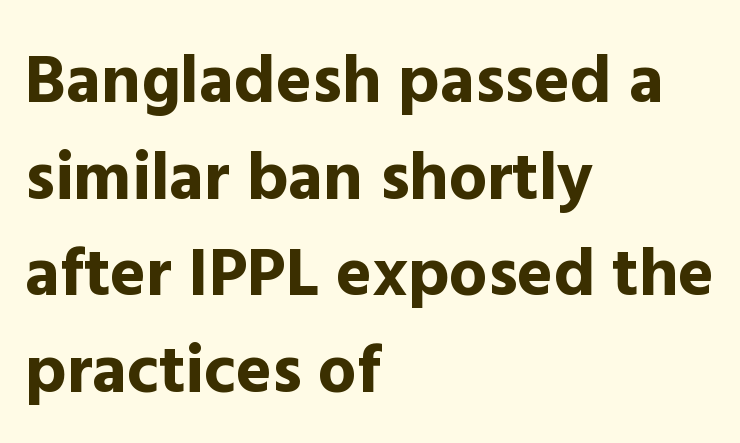
The image shows 68 px bold sans-serif type, upright; set left-aligned, normal line spacing (1.42x), normal letter spacing, not underlined; a medium x-height.
